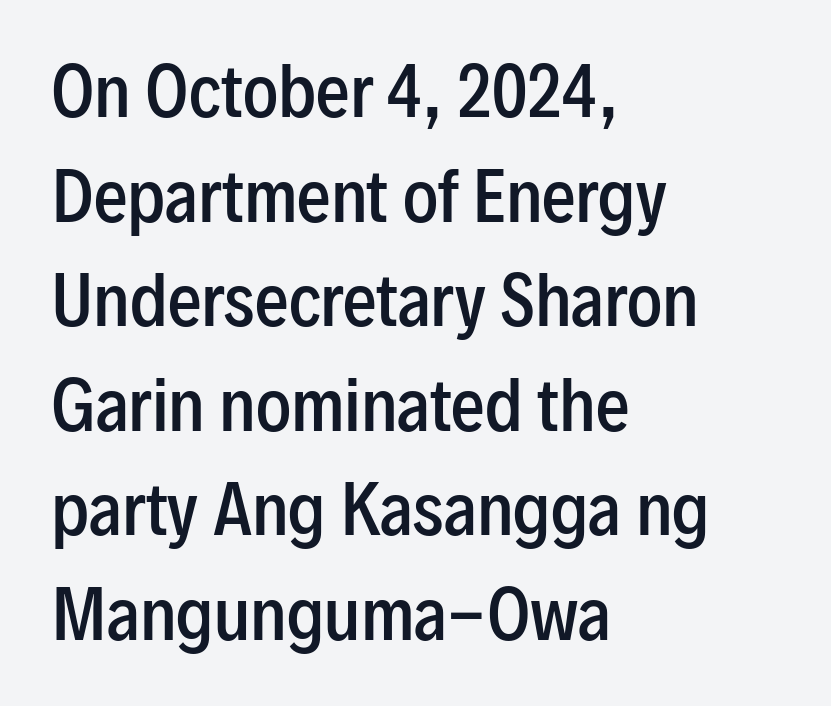
The image shows 67 px semibold, condensed sans-serif type, upright; set left-aligned, normal line spacing (1.56x), normal letter spacing, not underlined; low stroke contrast and a medium x-height.
